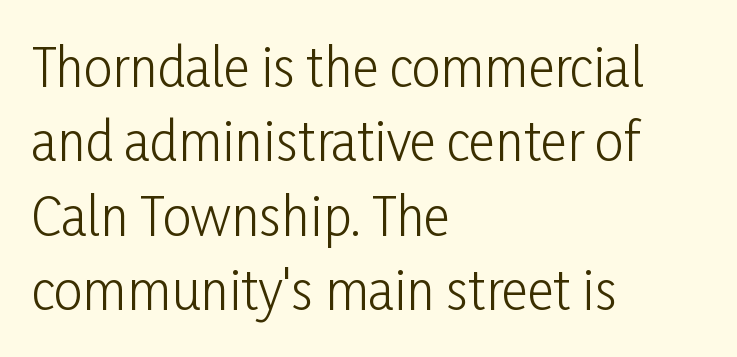
{"serif": "no", "italic": "no", "bold": "no", "weight": "light", "width": "condensed", "stroke_contrast": "low", "x_height": "medium", "monospaced": "no", "underline": "no", "align": "left", "line_spacing": "normal", "line_spacing_ratio": 1.46, "letter_spacing": "normal", "letter_spacing_em": 0.0, "glyph_px": 51}
